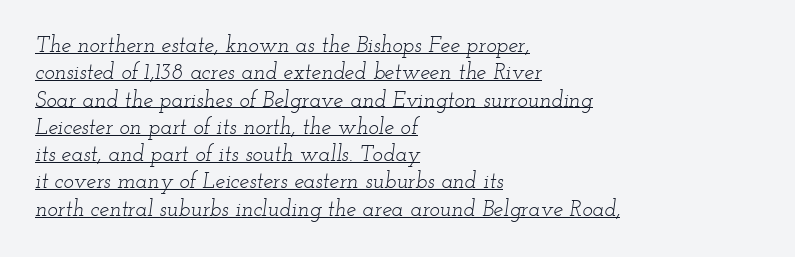
Like a heading marked for emphasis, these lines bear an underscore. The text carries the slant typical of an italic or oblique font. The face used here is rendered with its standard letterfit. A student would call this left alignment; a typographer would say flush left, rag right. Is the type heavy? It reads as light-to-regular instead.
